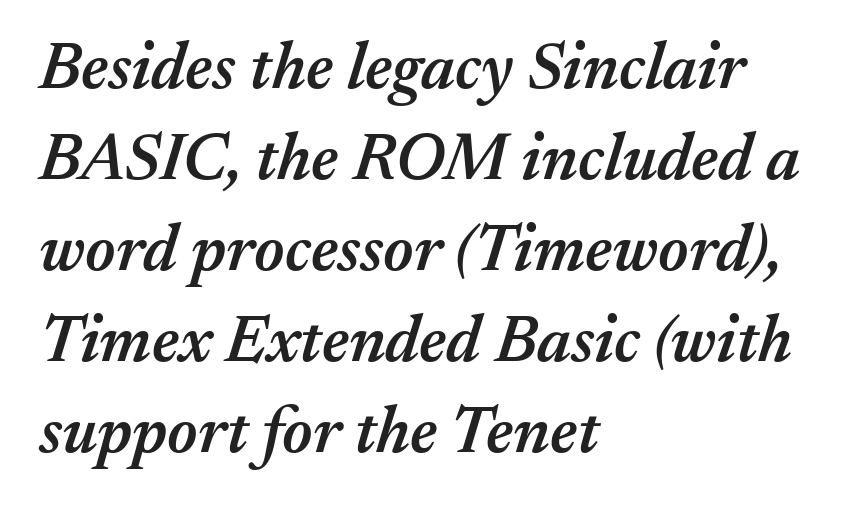
Q: Is the text bold? A: Semi-bold.
Q: Is the text italic (slanted)? A: Yes, it leans right by about 17 degrees.
Q: Is the text underlined? A: No.
Q: How is the paragraph aligned? A: Left-aligned.
Q: Is the spacing between letters normal or unusually wide? A: Normal.
Q: Is the spacing between lines tight, normal or loose? A: Normal.
Q: Width (condensed, normal, or wide)? A: Normal.
Q: Stroke contrast? A: Medium.
Q: x-height? A: Medium.
Q: Monospaced? A: No.
